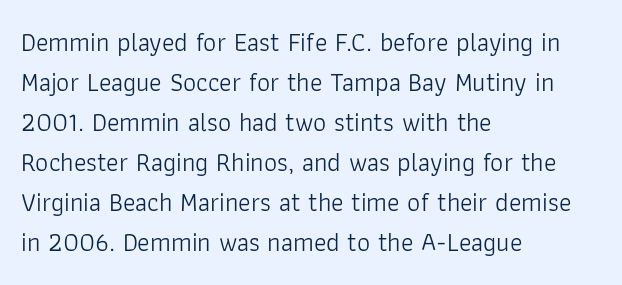
The image shows 26 px text type, upright; set left-aligned, normal line spacing (1.54x), normal letter spacing, not underlined.
